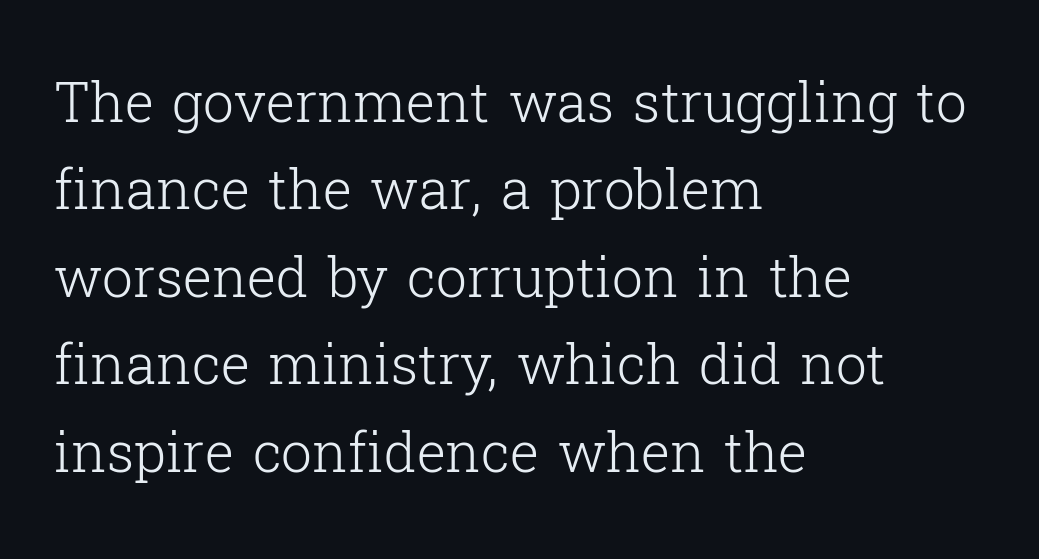
Q: Is the text bold? A: No.
Q: Is the text italic (slanted)? A: No, it is upright.
Q: Is the typeface a serif or a sans-serif typeface? A: Serif.
Q: Is the text underlined? A: No.
Q: How is the paragraph aligned? A: Left-aligned.
Q: Is the spacing between letters normal or unusually wide? A: Normal.
Q: Is the spacing between lines tight, normal or loose? A: Normal.
Q: Width (condensed, normal, or wide)? A: Normal.
Q: Stroke contrast? A: Low.
Q: x-height? A: Medium.
Q: Monospaced? A: No.
